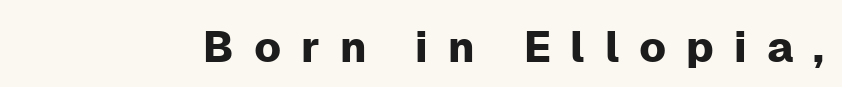
The image shows 43 px sans-serif type, upright; set unusually wide letter spacing (+0.46 em), not underlined; low stroke contrast and a medium x-height.
